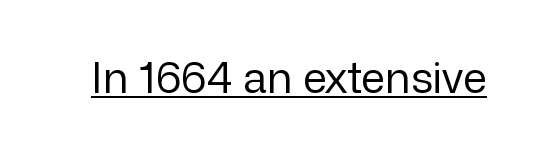
The image shows 43 px regular-weight sans-serif type, upright; set normal letter spacing, underlined; low stroke contrast and a medium x-height.
